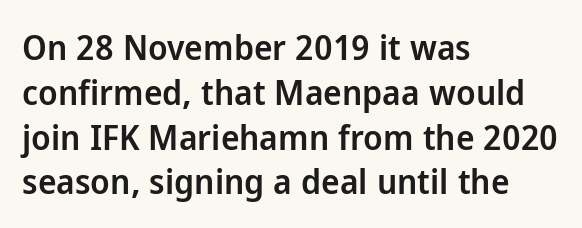
{"serif": "no", "italic": "no", "bold": "semi", "weight": "semibold", "width": "normal", "stroke_contrast": "low", "x_height": "medium", "monospaced": "no", "underline": "no", "align": "left", "line_spacing": "normal", "line_spacing_ratio": 1.28, "letter_spacing": "normal", "letter_spacing_em": 0.0, "glyph_px": 35}
